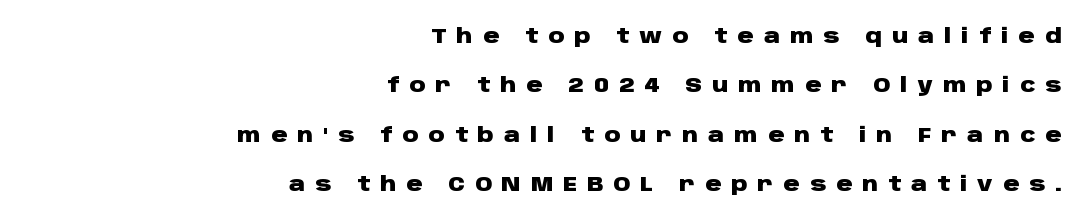
Q: Is the text bold? A: Yes.
Q: Is the text italic (slanted)? A: No, it is upright.
Q: Is the text underlined? A: No.
Q: How is the paragraph aligned? A: Right-aligned.
Q: Is the spacing between letters normal or unusually wide? A: Unusually wide.
Q: Is the spacing between lines tight, normal or loose? A: Loose.
